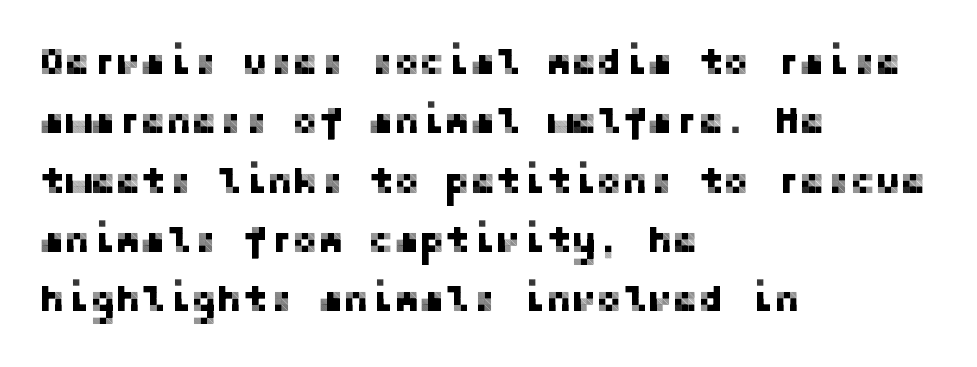
The image shows 38 px sans-serif type, upright; set left-aligned, normal line spacing (1.56x), normal letter spacing, not underlined; low stroke contrast and a medium x-height.
